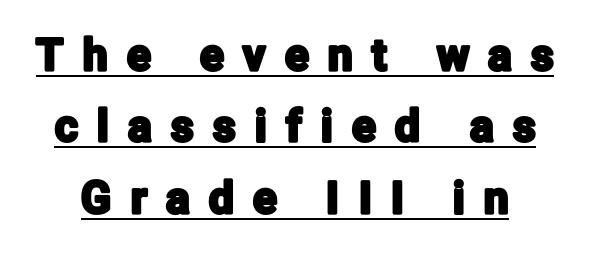
The image shows 44 px condensed sans-serif type, upright; set normal line spacing (1.62x), unusually wide letter spacing (+0.44 em), underlined; low stroke contrast and a medium x-height.
